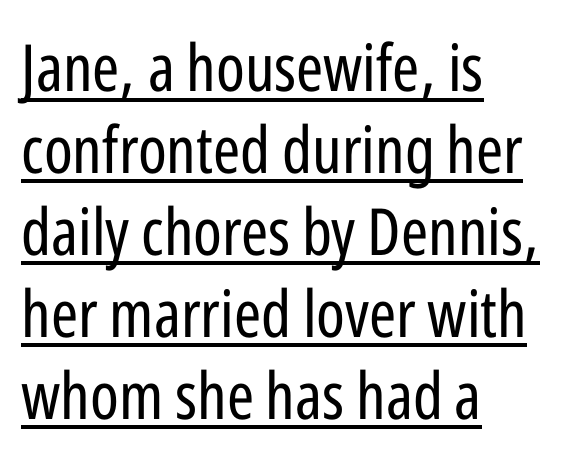
Q: Is the text bold? A: No.
Q: Is the text italic (slanted)? A: No, it is upright.
Q: Is the typeface a serif or a sans-serif typeface? A: Sans-serif.
Q: Is the text underlined? A: Yes.
Q: How is the paragraph aligned? A: Left-aligned.
Q: Is the spacing between letters normal or unusually wide? A: Normal.
Q: Is the spacing between lines tight, normal or loose? A: Normal.
Q: Width (condensed, normal, or wide)? A: Condensed.
Q: Stroke contrast? A: Low.
Q: x-height? A: Medium.
Q: Monospaced? A: No.
